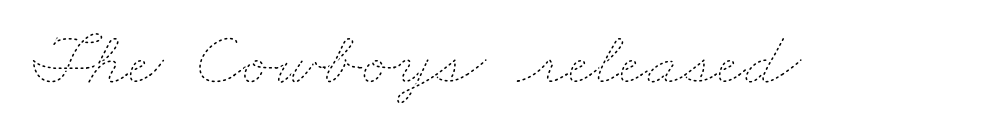
Q: Is the text bold? A: No.
Q: Is the text underlined? A: No.
Q: Is the spacing between letters normal or unusually wide? A: Normal.
Q: Width (condensed, normal, or wide)? A: Wide.
Q: Stroke contrast? A: Low.
Q: x-height? A: Small.
Q: Monospaced? A: No.
